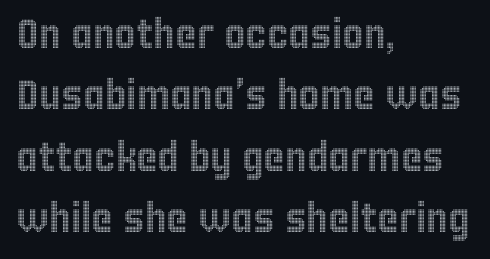
The image shows 41 px condensed type, upright; set left-aligned, normal line spacing (1.5x), normal letter spacing, not underlined; a large x-height.
